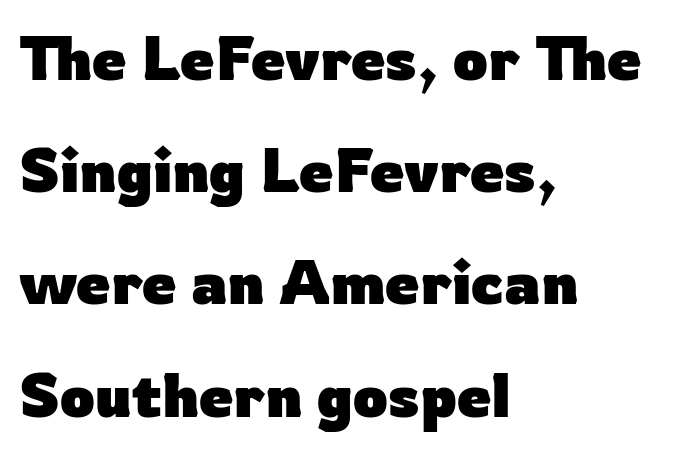
The image shows 61 px heavy sans-serif type, upright; set left-aligned, line spacing 1.84x, normal letter spacing, not underlined; low stroke contrast and a medium x-height.
